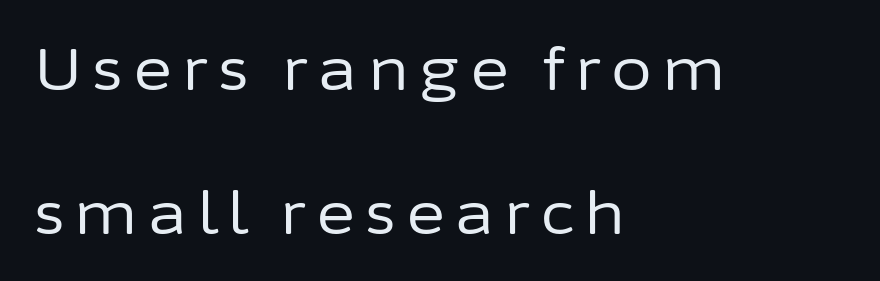
The image shows 59 px regular-weight sans-serif type, upright; set left-aligned, loose line spacing (2.44x), not underlined; low stroke contrast and a medium x-height.
